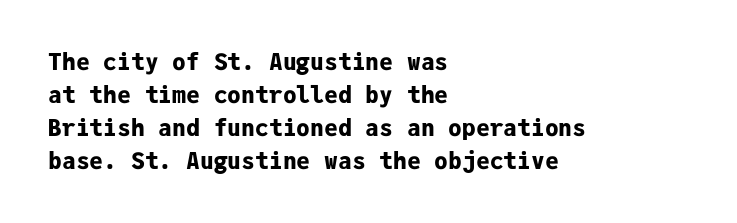
{"italic": "no", "bold": "yes", "underline": "no", "align": "left", "line_spacing": "normal", "line_spacing_ratio": 1.43, "letter_spacing": "normal", "letter_spacing_em": 0.0, "glyph_px": 23}
